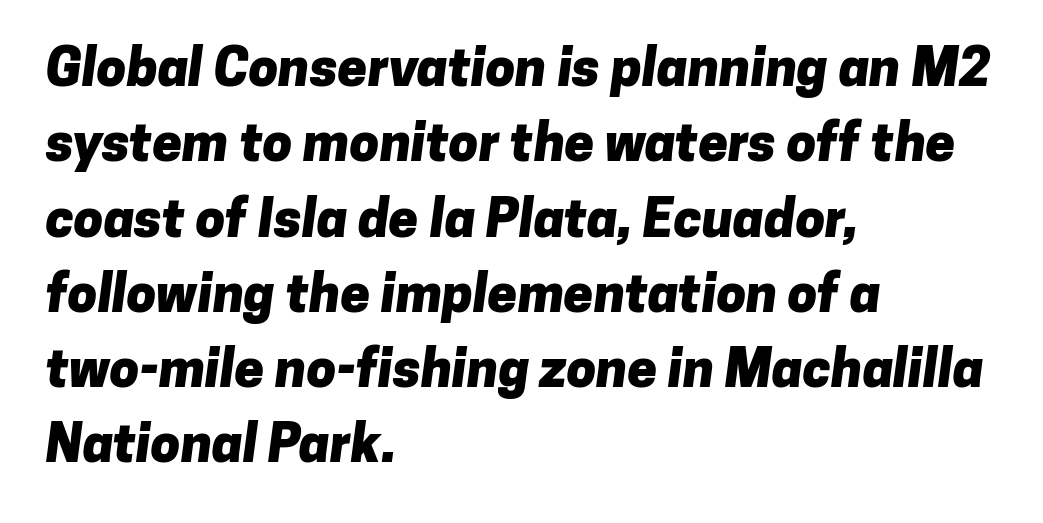
The lines in this sample share a left origin and differ only in where they stop. The designer left line spacing at the default. These lines keep a tight, regular rhythm from letter to letter. Looks like regular typesetting: each glyph gets only the width it needs. The gap between lines stays unmarked.
